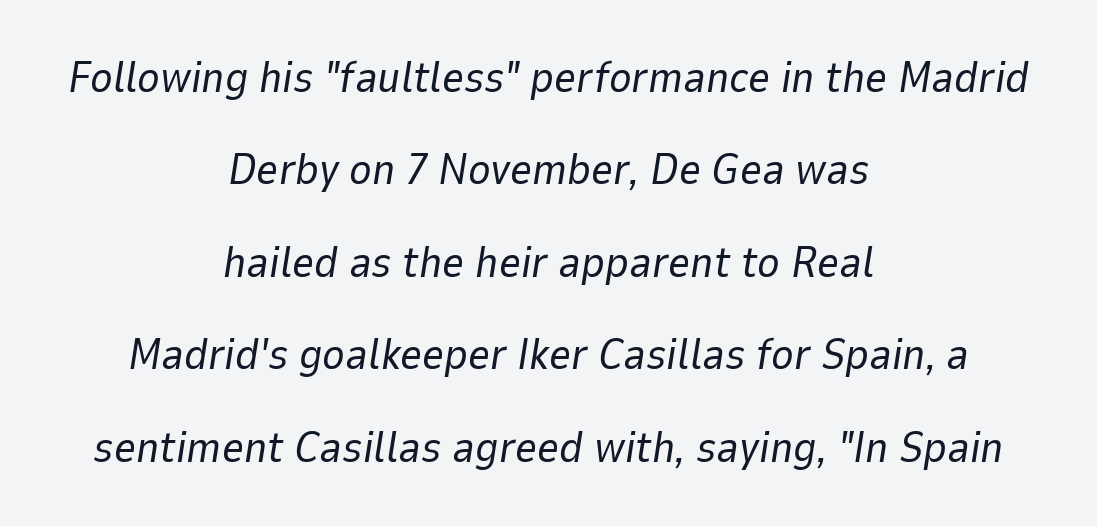
The image shows 43 px regular-weight type, italic (leaning right); set centered, loose line spacing (2.15x), normal letter spacing, not underlined; low stroke contrast and a medium x-height.
